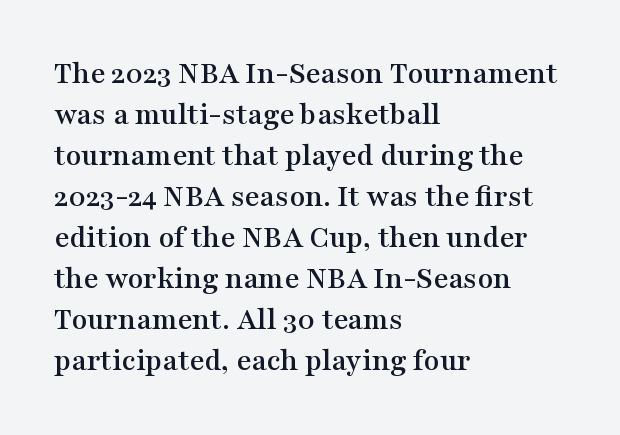
The strip under each line holds only bare page. Observe the ordinary spacing: letters are neighbours, not strangers. Notice how the passage keeps a crisp vertical edge on the left only. Notice how the stems are strictly vertical — no italics here. The face used here is proportionally spaced, like ordinary book or web type. The passage shown stacks its lines at a standard gap.
